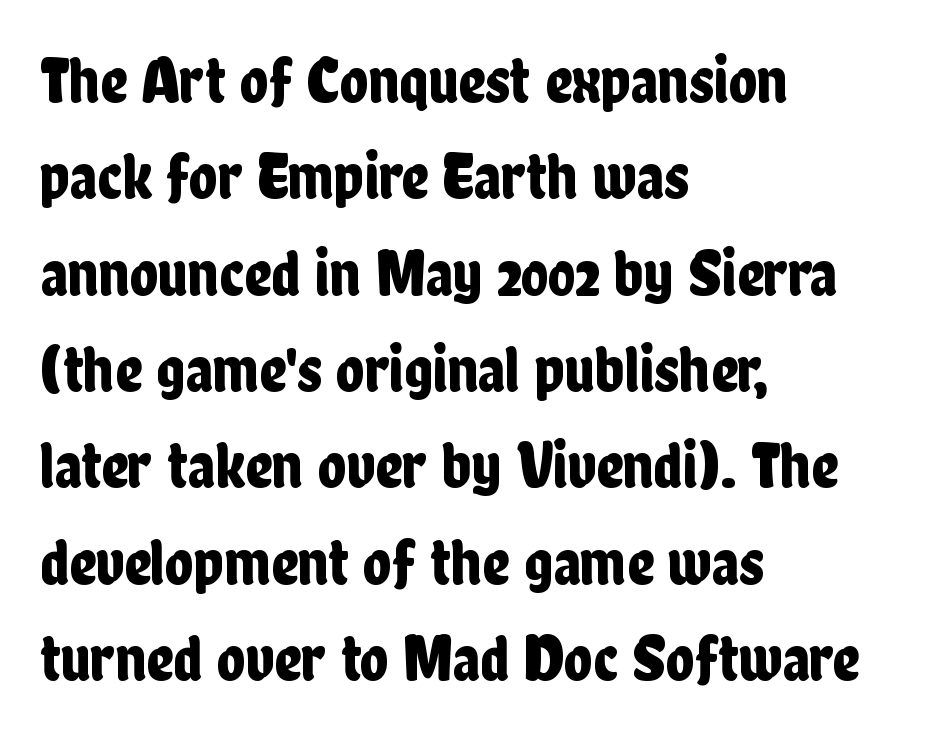
{"serif": "no", "italic": "no", "width": "condensed", "stroke_contrast": "low", "x_height": "medium", "monospaced": "no", "underline": "no", "align": "left", "line_spacing": "normal", "line_spacing_ratio": 1.46, "letter_spacing": "normal", "letter_spacing_em": 0.0, "glyph_px": 66}
